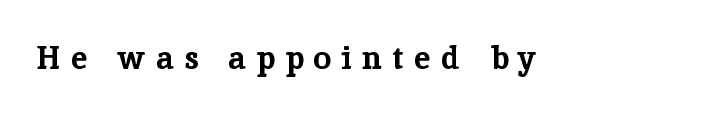
The image shows 32 px bold serif type, upright; set unusually wide letter spacing (+0.34 em), not underlined; low stroke contrast and a medium x-height.
